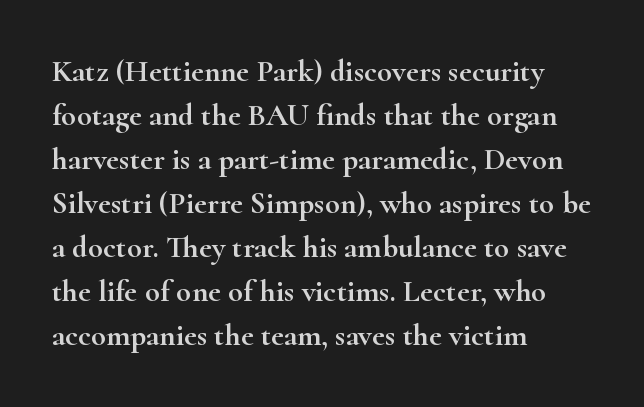
The image shows 31 px wide serif type, upright; set left-aligned, normal line spacing (1.42x), normal letter spacing, not underlined; high stroke contrast and a small x-height.
